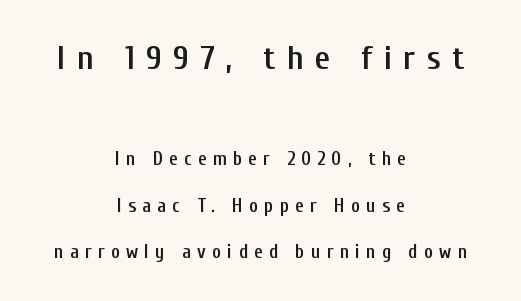
{"serif": "no", "italic": "no", "bold": "semi", "weight": "semibold", "width": "condensed", "stroke_contrast": "low", "x_height": "medium", "monospaced": "no", "underline": "no", "align": "center", "line_spacing": "loose", "line_spacing_ratio": 2.44, "letter_spacing": "wide", "letter_spacing_em": 0.33, "larger_block": "first", "size_ratio": 1.79, "glyph_px": 34}
